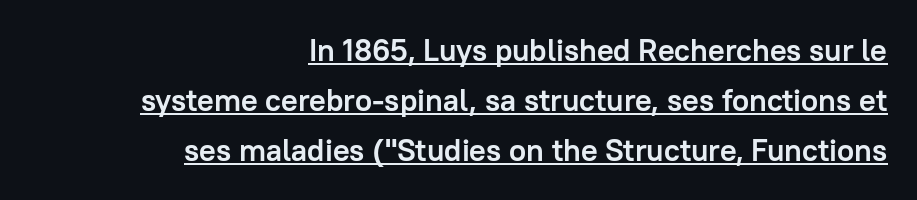
Q: Is the text bold? A: Yes.
Q: Is the text italic (slanted)? A: No, it is upright.
Q: Is the typeface a serif or a sans-serif typeface? A: Sans-serif.
Q: Is the text underlined? A: Yes.
Q: How is the paragraph aligned? A: Right-aligned.
Q: Is the spacing between letters normal or unusually wide? A: Normal.
Q: Is the spacing between lines tight, normal or loose? A: Normal.
Q: Width (condensed, normal, or wide)? A: Normal.
Q: Stroke contrast? A: Low.
Q: x-height? A: Medium.
Q: Monospaced? A: No.
